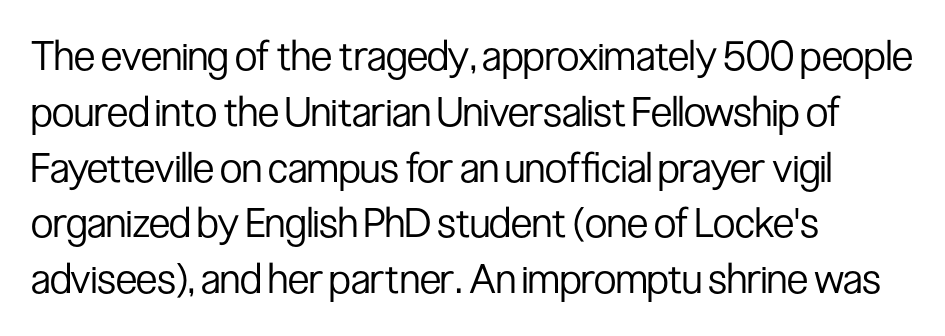
Which margin do the lines hug? The left one — the right edge is uneven. Classification — sans serif. Nothing unusual about the tracking: characters are spaced as the font intends. The rendering uses a moderate line-height, typical for paragraphs. You could not count columns in this text — the font is proportionally spaced. Anything drawn beneath the words? Only blank space.
